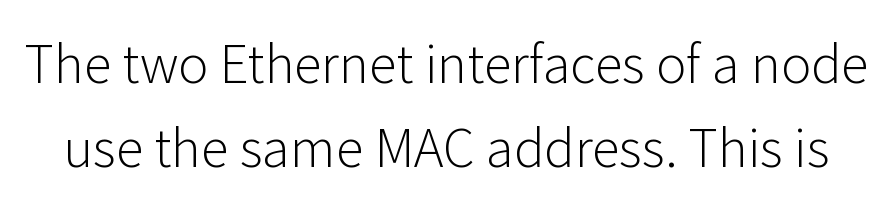
Quick note: interline space is typical. Nope, no serifs anywhere on these letters. Descender tails drop into unmarked territory. Every character sits straight up, as roman type does.
